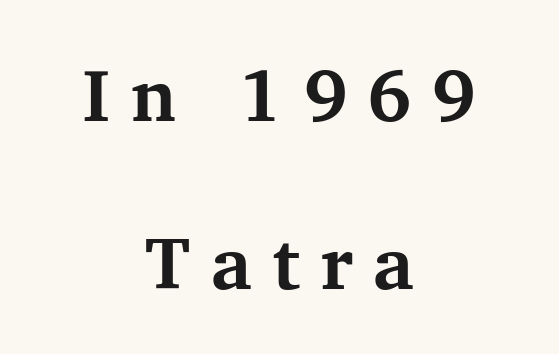
Q: Is the text bold? A: Yes.
Q: Is the text italic (slanted)? A: No, it is upright.
Q: Is the typeface a serif or a sans-serif typeface? A: Serif.
Q: Is the text underlined? A: No.
Q: How is the paragraph aligned? A: Centered.
Q: Is the spacing between letters normal or unusually wide? A: Unusually wide.
Q: Is the spacing between lines tight, normal or loose? A: Loose.
Q: Width (condensed, normal, or wide)? A: Normal.
Q: Stroke contrast? A: Medium.
Q: x-height? A: Medium.
Q: Monospaced? A: No.
